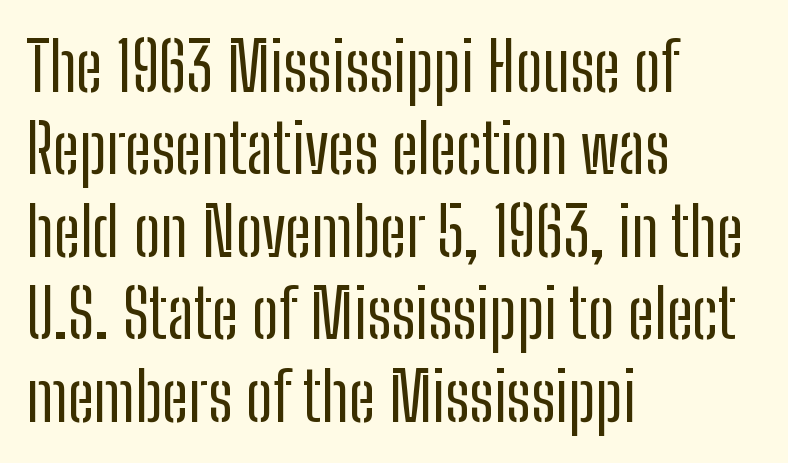
Q: Is the text bold? A: No.
Q: Is the text italic (slanted)? A: No, it is upright.
Q: Is the typeface a serif or a sans-serif typeface? A: Sans-serif.
Q: Is the text underlined? A: No.
Q: How is the paragraph aligned? A: Left-aligned.
Q: Is the spacing between letters normal or unusually wide? A: Normal.
Q: Width (condensed, normal, or wide)? A: Condensed.
Q: Stroke contrast? A: Low.
Q: x-height? A: Medium.
Q: Monospaced? A: No.
